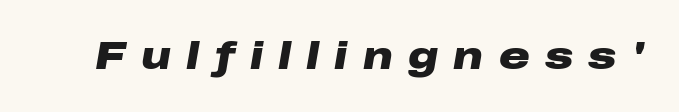
Q: Is the text bold? A: Yes.
Q: Is the text italic (slanted)? A: Yes, it leans right by about 10 degrees.
Q: Is the text underlined? A: No.
Q: Is the spacing between letters normal or unusually wide? A: Unusually wide.
Q: Width (condensed, normal, or wide)? A: Wide.
Q: Stroke contrast? A: Low.
Q: x-height? A: Medium.
Q: Monospaced? A: No.
